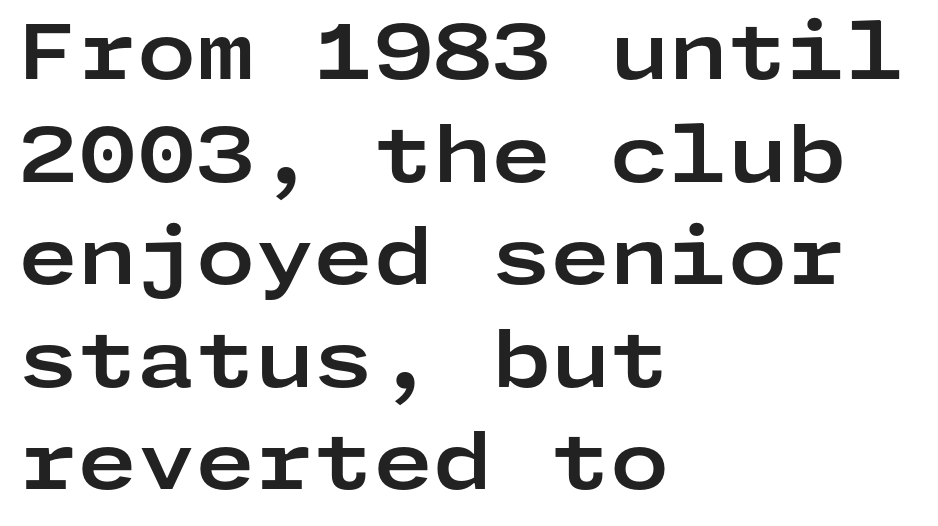
The string is rendered with underlining switched off. How would I describe the line gaps? Plain and ordinary. Unlike italic type, these characters show no tilt at all. In terms of letterspacing, this is plain default setting. The typesetting leans heavy: a genuine bold.
